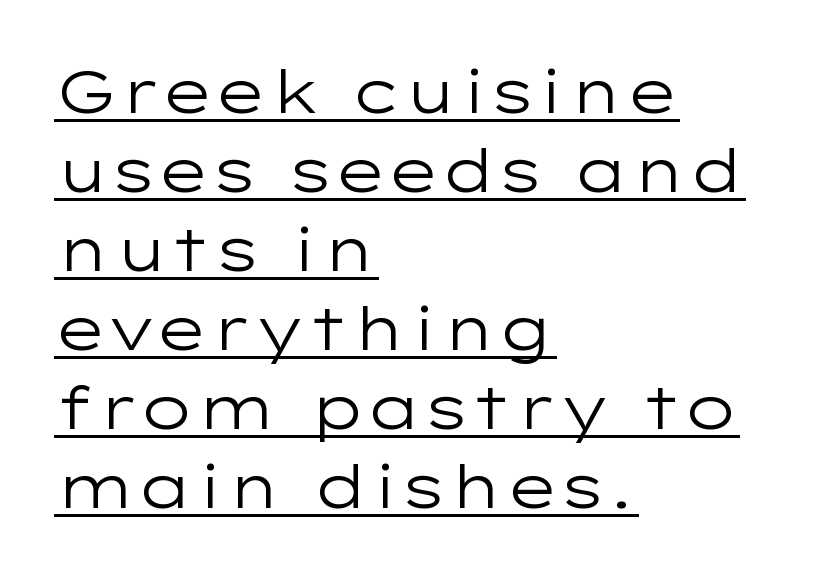
Q: Is the text bold? A: No.
Q: Is the text italic (slanted)? A: No, it is upright.
Q: Is the typeface a serif or a sans-serif typeface? A: Sans-serif.
Q: Is the text underlined? A: Yes.
Q: How is the paragraph aligned? A: Left-aligned.
Q: Is the spacing between letters normal or unusually wide? A: Normal.
Q: Is the spacing between lines tight, normal or loose? A: Normal.
Q: Width (condensed, normal, or wide)? A: Wide.
Q: Stroke contrast? A: Low.
Q: x-height? A: Medium.
Q: Monospaced? A: No.
